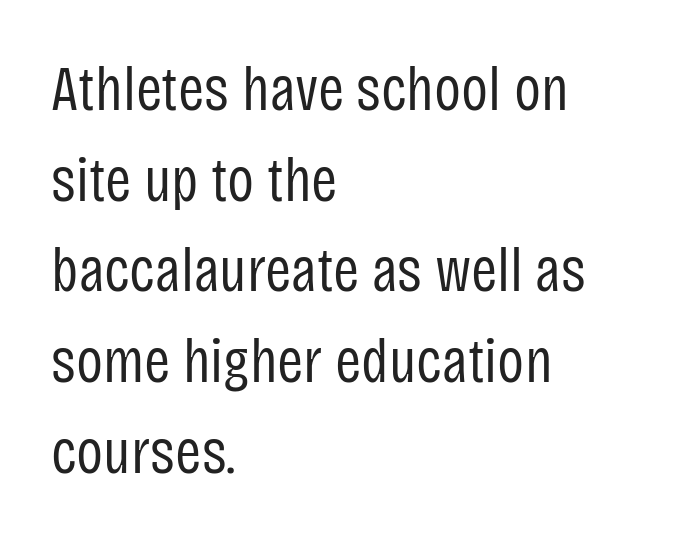
The typesetting does not lean heavy: it is not bold. Any mark beneath the type? The region is blank. The face used here is rendered with its standard letterfit. To sum up the face: it is a sans, with no serifs.
